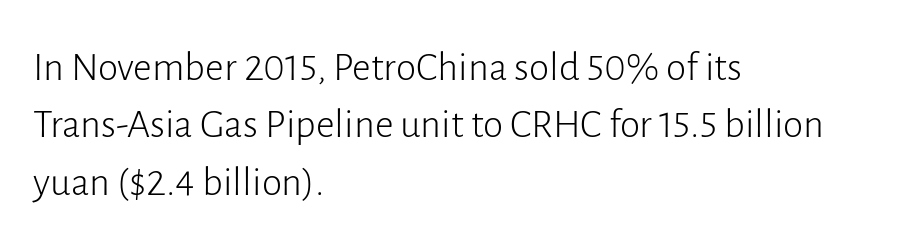
The letterforms sit at book weight or below. Inter-character spacing is left at the font's built-in metrics. This is the regular roman posture of the typeface. This is sans-serif lettering, the kind often seen on screens and signage. Descenders are the only things crossing below the line.
